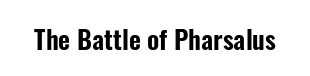
Q: Is the text italic (slanted)? A: No, it is upright.
Q: Is the text underlined? A: No.
Q: Is the spacing between letters normal or unusually wide? A: Normal.
